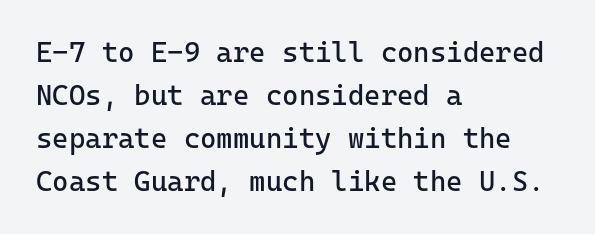
The image shows 28 px regular-weight sans-serif type, upright, monospaced; set left-aligned, normal line spacing (1.53x), normal letter spacing, not underlined; low stroke contrast and a medium x-height.
